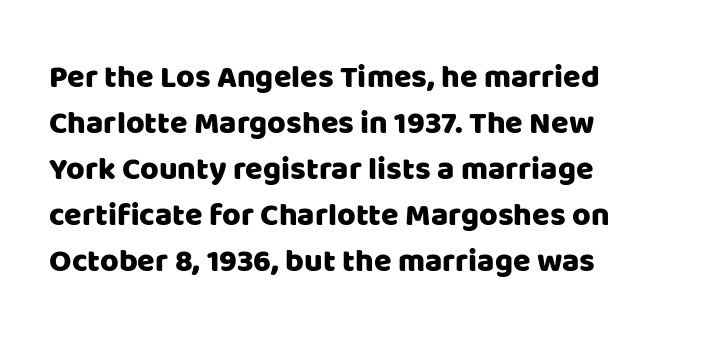
Q: Is the text italic (slanted)? A: No, it is upright.
Q: Is the typeface a serif or a sans-serif typeface? A: Sans-serif.
Q: Is the text underlined? A: No.
Q: How is the paragraph aligned? A: Left-aligned.
Q: Is the spacing between letters normal or unusually wide? A: Normal.
Q: Is the spacing between lines tight, normal or loose? A: Normal.
Q: Width (condensed, normal, or wide)? A: Normal.
Q: Stroke contrast? A: Low.
Q: x-height? A: Large.
Q: Monospaced? A: No.
